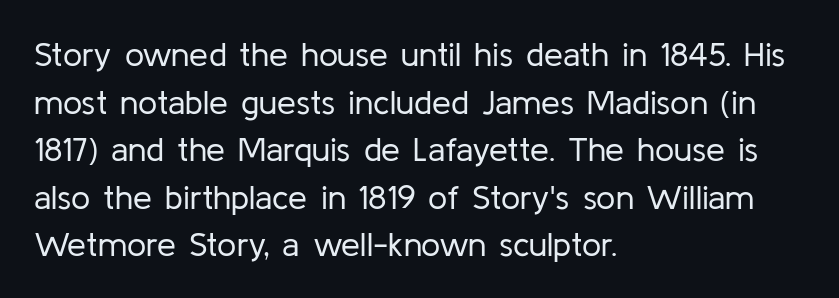
Check the space under the baseline: it is left empty. Weight: not bold — regular or lighter. Proportional: the letters do not fall into vertical columns. If you drew a line through each stem, it would be perfectly vertical. The letters sit at their default tracking, neither squeezed nor spread. Summary of vertical rhythm: regular, with standard interline spacing.
